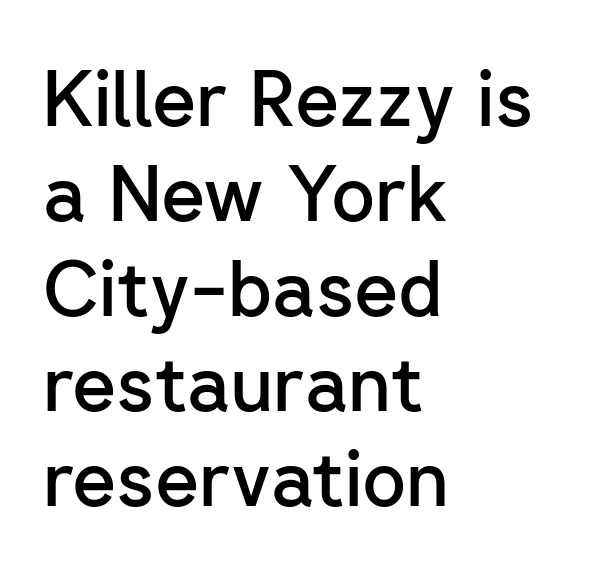
Q: Is the text bold? A: Semi-bold.
Q: Is the text italic (slanted)? A: No, it is upright.
Q: Is the typeface a serif or a sans-serif typeface? A: Sans-serif.
Q: Is the text underlined? A: No.
Q: How is the paragraph aligned? A: Left-aligned.
Q: Is the spacing between letters normal or unusually wide? A: Normal.
Q: Is the spacing between lines tight, normal or loose? A: Normal.
Q: Width (condensed, normal, or wide)? A: Normal.
Q: Stroke contrast? A: Low.
Q: x-height? A: Medium.
Q: Monospaced? A: No.
